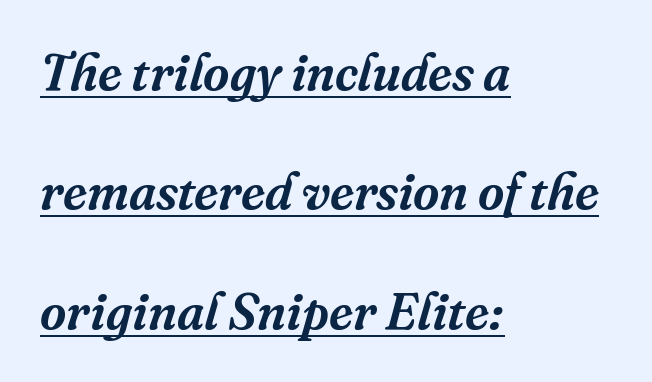
Q: Is the text italic (slanted)? A: Yes, it leans right by about 16 degrees.
Q: Is the typeface a serif or a sans-serif typeface? A: Serif.
Q: Is the text underlined? A: Yes.
Q: How is the paragraph aligned? A: Left-aligned.
Q: Is the spacing between letters normal or unusually wide? A: Normal.
Q: Is the spacing between lines tight, normal or loose? A: Loose.
Q: Width (condensed, normal, or wide)? A: Normal.
Q: Stroke contrast? A: Medium.
Q: x-height? A: Medium.
Q: Monospaced? A: No.
